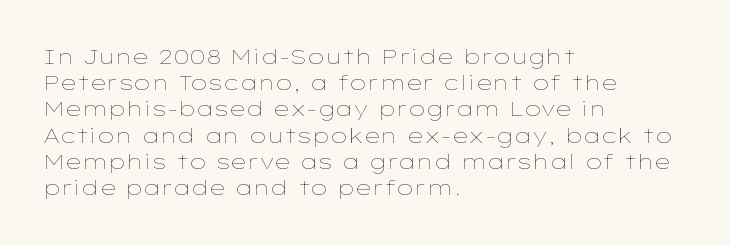
Does extra space separate the letters? No, they use regular spacing. Layout note: lines flush left. The area under the type is left untouched. This reads as an unemphasized weight, regular at the heaviest. This is roman type, the default non-slanted kind. Vertical spacing — default.
